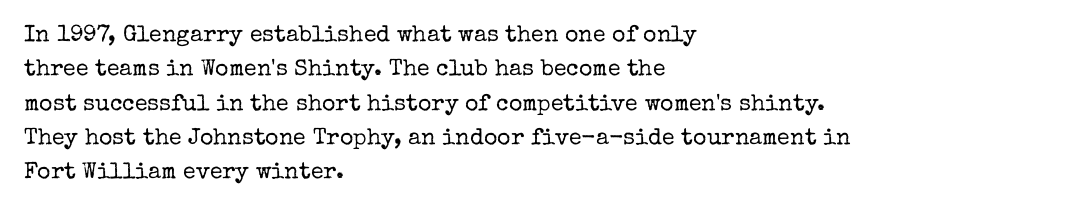
The image shows 23 px text type, upright; set left-aligned, normal line spacing (1.49x), normal letter spacing, not underlined.
